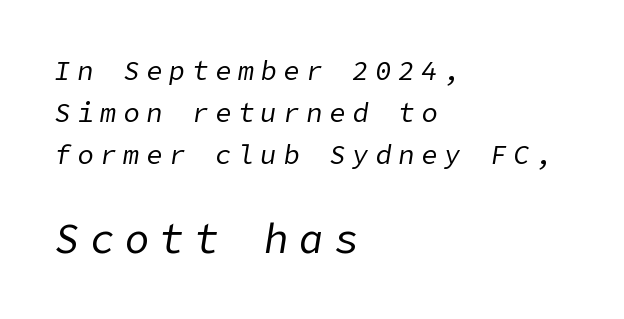
{"italic": "yes", "lean": "right", "slant_degrees": 9, "bold": "no", "weight": "regular", "width": "normal", "stroke_contrast": "low", "x_height": "medium", "underline": "no", "align": "left", "line_spacing": "normal", "line_spacing_ratio": 1.56, "letter_spacing": "wide", "letter_spacing_em": 0.25, "larger_block": "second", "size_ratio": 1.52, "glyph_px": 41}
